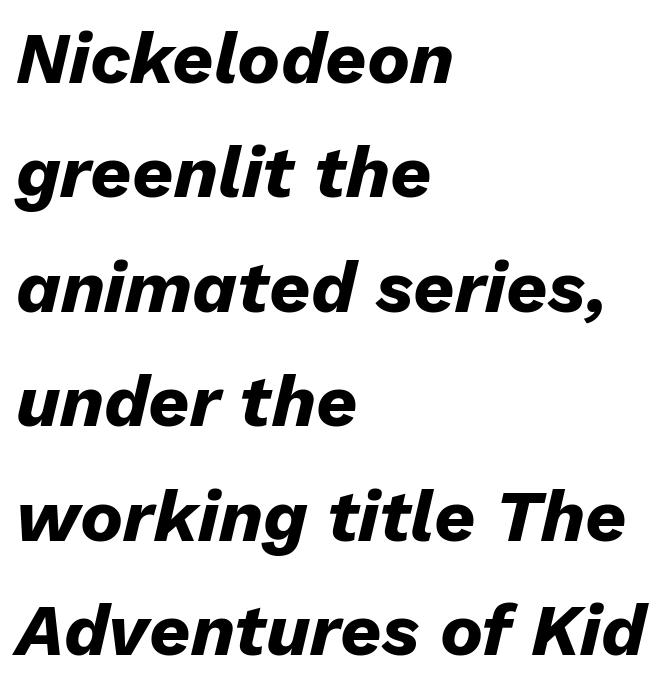
Q: Is the text bold? A: Yes.
Q: Is the text italic (slanted)? A: Yes, it leans right by about 13 degrees.
Q: Is the text underlined? A: No.
Q: How is the paragraph aligned? A: Left-aligned.
Q: Is the spacing between letters normal or unusually wide? A: Normal.
Q: Is the spacing between lines tight, normal or loose? A: Normal.
Q: Width (condensed, normal, or wide)? A: Normal.
Q: Stroke contrast? A: Low.
Q: x-height? A: Medium.
Q: Monospaced? A: No.
